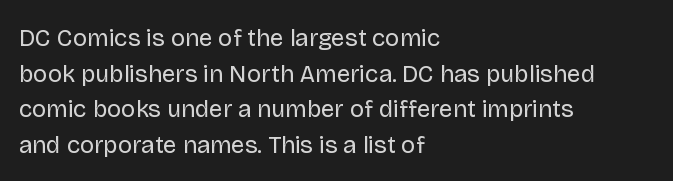
Q: Is the text bold? A: No.
Q: Is the text italic (slanted)? A: No, it is upright.
Q: Is the text underlined? A: No.
Q: How is the paragraph aligned? A: Left-aligned.
Q: Is the spacing between letters normal or unusually wide? A: Normal.
Q: Is the spacing between lines tight, normal or loose? A: Normal.
